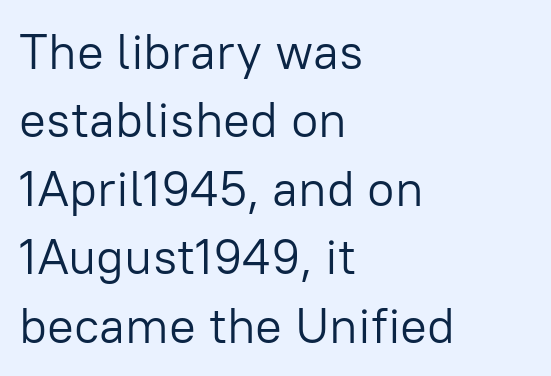
This rendering leaves character spacing at its baseline value. Bare-footed words on every line. Italic? Not at all — the glyphs are vertical. The typesetting does not lean heavy: it is not bold.
